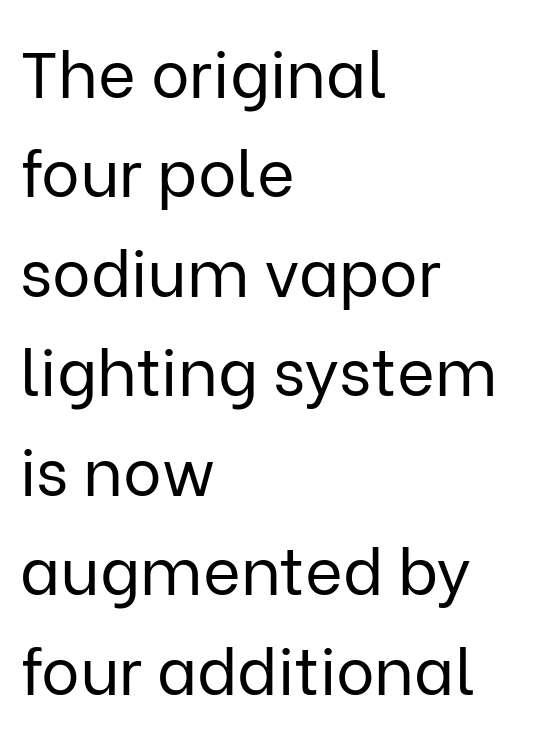
The image shows 65 px regular-weight sans-serif type, upright; set left-aligned, normal line spacing (1.53x), normal letter spacing, not underlined; low stroke contrast and a medium x-height.
